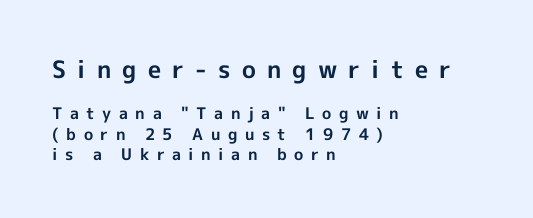
Q: Is the text bold? A: Yes.
Q: Is the text italic (slanted)? A: No, it is upright.
Q: Is the text underlined? A: No.
Q: How is the paragraph aligned? A: Left-aligned.
Q: Is the spacing between letters normal or unusually wide? A: Unusually wide.
Q: Is the spacing between lines tight, normal or loose? A: Normal.
Q: Which block of text is set in a larger size, the first (top) or the second (bottom)? A: The first (top) one.
